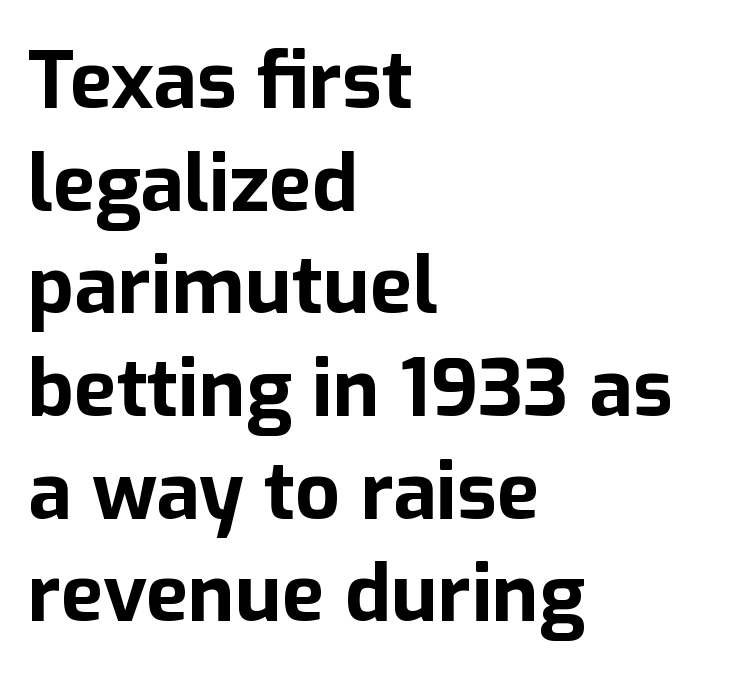
The strip under each line holds only bare page. The line-height multiplier appears to be the usual default. Spacing verdict: proportional, widths tailored to each character. In CSS terms this would be text-align: left. The type sits square on the baseline with zero lean. A typesetter would label this face a sans.
